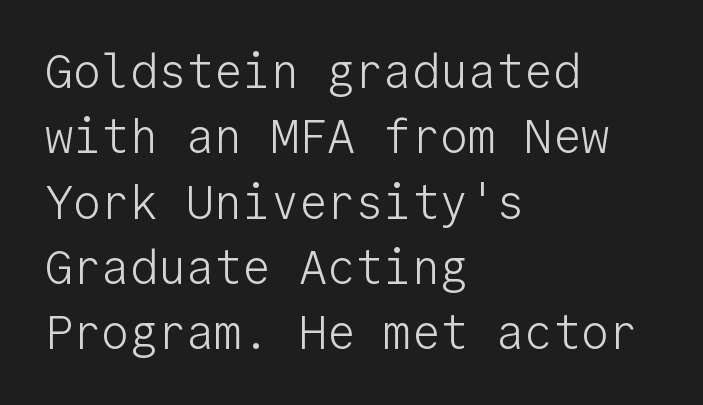
{"serif": "no", "italic": "no", "bold": "no", "weight": "light", "width": "normal", "stroke_contrast": "low", "x_height": "medium", "monospaced": "yes", "underline": "no", "align": "left", "line_spacing": "normal", "line_spacing_ratio": 1.39, "letter_spacing": "normal", "letter_spacing_em": 0.0, "glyph_px": 47}
